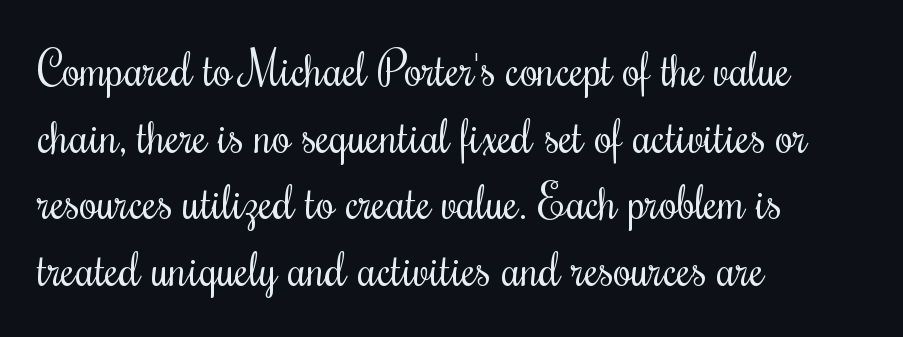
Q: Is the text bold? A: No.
Q: Is the text italic (slanted)? A: Yes.
Q: Is the typeface a serif or a sans-serif typeface? A: Serif.
Q: Is the text underlined? A: No.
Q: How is the paragraph aligned? A: Left-aligned.
Q: Is the spacing between letters normal or unusually wide? A: Normal.
Q: Is the spacing between lines tight, normal or loose? A: Normal.
Q: Width (condensed, normal, or wide)? A: Condensed.
Q: Stroke contrast? A: Medium.
Q: x-height? A: Small.
Q: Monospaced? A: No.
